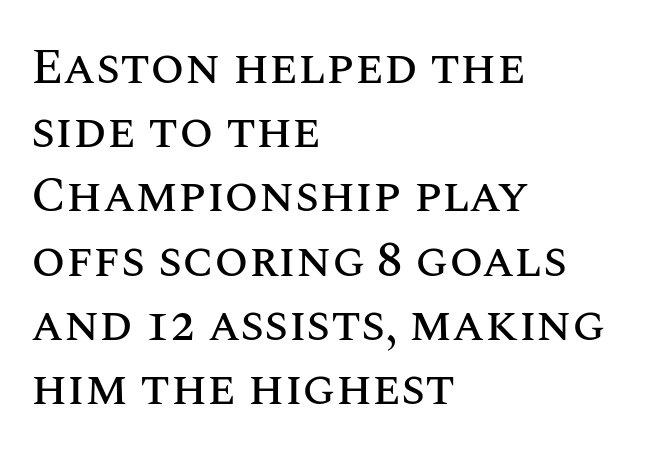
Standard letterfit; no display-style spreading of the glyphs. Each line starts at the same left margin while the right side varies. Notice how descenders clear the ascenders below comfortably — that's standard leading. Every stem runs plumb, perpendicular to the baseline. Varying glyph widths throughout — classic text-font behaviour.
